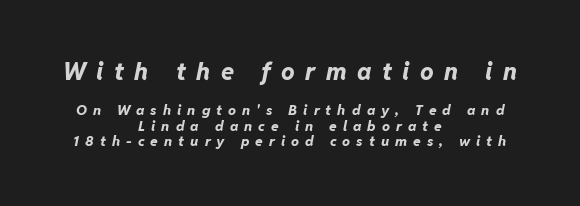
The image shows 24 px bold type, italic (leaning right); set centered, tight line spacing (1.09x), unusually wide letter spacing (+0.43 em), not underlined; the first (top) block is 1.71x larger.
